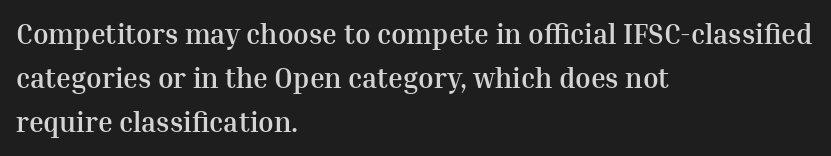
{"serif": "yes", "italic": "no", "bold": "yes", "weight": "semibold", "width": "normal", "stroke_contrast": "medium", "x_height": "medium", "monospaced": "no", "underline": "no", "align": "left", "line_spacing": "normal", "line_spacing_ratio": 1.58, "letter_spacing": "normal", "letter_spacing_em": 0.0, "glyph_px": 28}
